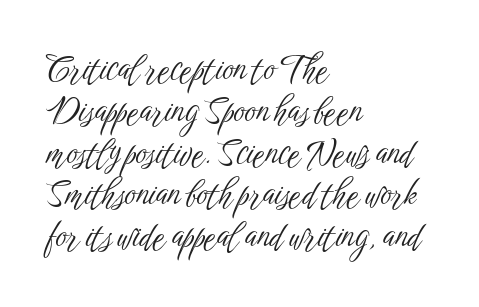
Is this a fixed-width face? No — the glyphs have proportional, varying widths. Honestly, the letter spacing is just normal — you wouldn't notice it. Vertical stems look standard width or narrower in stroke. Classification — sans serif. The lines are quadded left.
